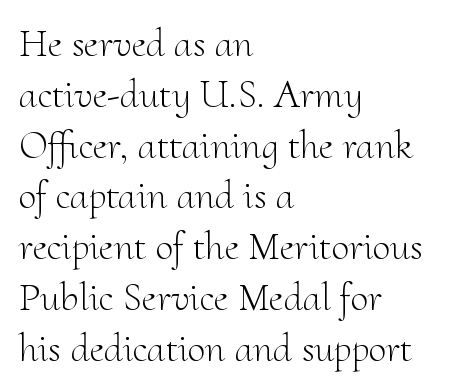
{"serif": "yes", "italic": "no", "bold": "no", "weight": "light", "width": "normal", "stroke_contrast": "medium", "x_height": "small", "monospaced": "no", "underline": "no", "align": "left", "line_spacing": "normal", "line_spacing_ratio": 1.27, "letter_spacing": "normal", "letter_spacing_em": 0.0, "glyph_px": 40}
